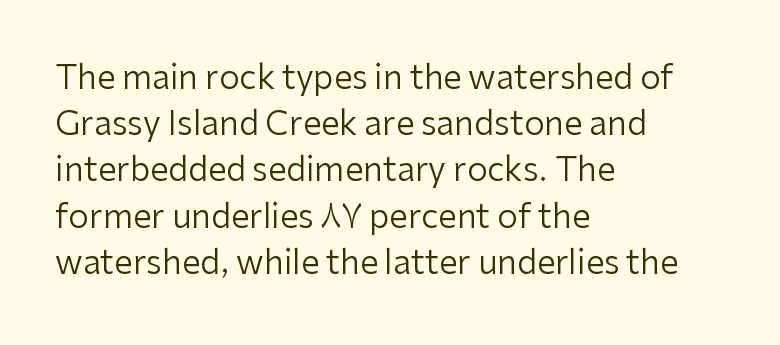
Q: Is the text bold? A: No.
Q: Is the text italic (slanted)? A: No, it is upright.
Q: Is the typeface a serif or a sans-serif typeface? A: Sans-serif.
Q: Is the text underlined? A: No.
Q: How is the paragraph aligned? A: Left-aligned.
Q: Is the spacing between letters normal or unusually wide? A: Normal.
Q: Is the spacing between lines tight, normal or loose? A: Normal.
Q: Width (condensed, normal, or wide)? A: Normal.
Q: Stroke contrast? A: Low.
Q: x-height? A: Medium.
Q: Monospaced? A: No.
